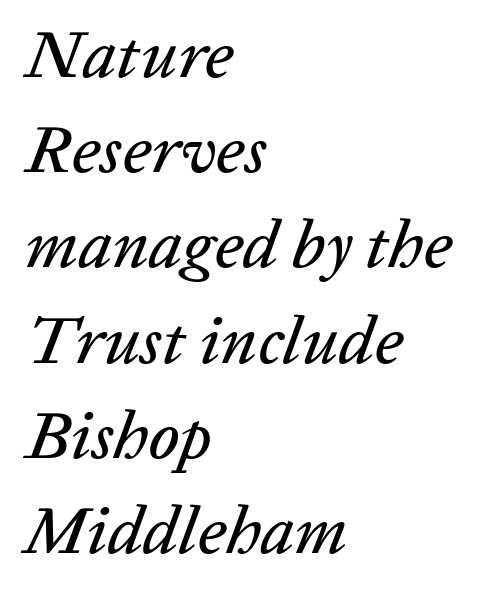
Q: Is the text italic (slanted)? A: Yes, it leans right by about 20 degrees.
Q: Is the text underlined? A: No.
Q: How is the paragraph aligned? A: Left-aligned.
Q: Is the spacing between letters normal or unusually wide? A: Normal.
Q: Is the spacing between lines tight, normal or loose? A: Normal.
Q: Width (condensed, normal, or wide)? A: Normal.
Q: Stroke contrast? A: Low.
Q: x-height? A: Medium.
Q: Monospaced? A: No.
